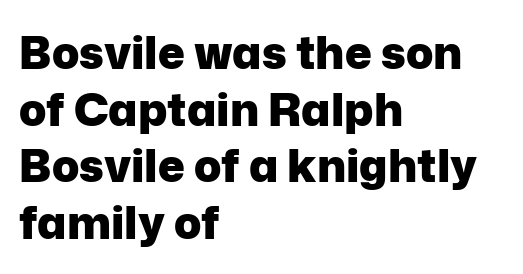
Q: Is the text bold? A: Yes.
Q: Is the text italic (slanted)? A: No, it is upright.
Q: Is the typeface a serif or a sans-serif typeface? A: Sans-serif.
Q: Is the text underlined? A: No.
Q: How is the paragraph aligned? A: Left-aligned.
Q: Is the spacing between letters normal or unusually wide? A: Normal.
Q: Is the spacing between lines tight, normal or loose? A: Normal.
Q: Width (condensed, normal, or wide)? A: Normal.
Q: Stroke contrast? A: Low.
Q: x-height? A: Medium.
Q: Monospaced? A: No.
